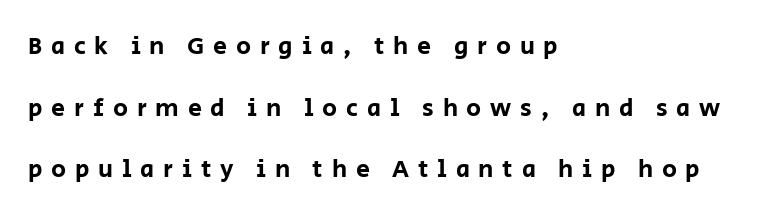
{"italic": "no", "underline": "no", "align": "left", "line_spacing": "loose", "line_spacing_ratio": 2.47, "letter_spacing": "wide", "letter_spacing_em": 0.35, "glyph_px": 25}
